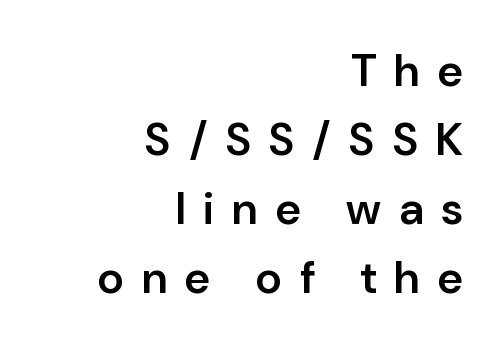
Emphasis by weight is partial: semibold. This sample is right-justified, so line beginnings fall wherever the words allow. The type is letterspaced generously, with wide tracking. Only glyphs here, with clear space below each row.
